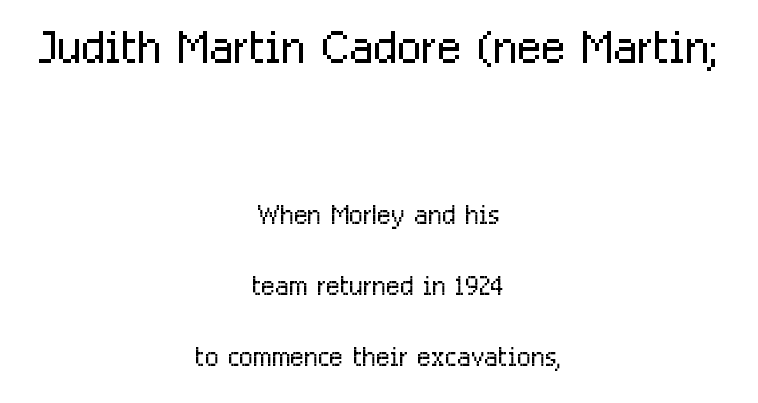
Do the letters lean? They stand straight. Spacing verdict: proportional, widths tailored to each character. Stems here are at most as thick as an everyday book face. Reading down the column, the eye jumps a long way to each next line. Scale decreases going downward across the two blocks. Words float on clear page, feet unadorned.
